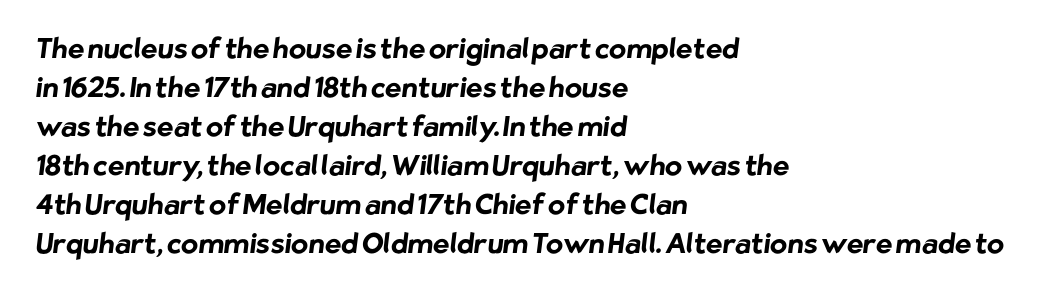
{"serif": "no", "bold": "yes", "weight": "bold", "width": "normal", "stroke_contrast": "low", "x_height": "medium", "monospaced": "no", "underline": "no", "align": "left", "line_spacing": "normal", "line_spacing_ratio": 1.39, "letter_spacing": "normal", "letter_spacing_em": 0.0, "glyph_px": 28}
